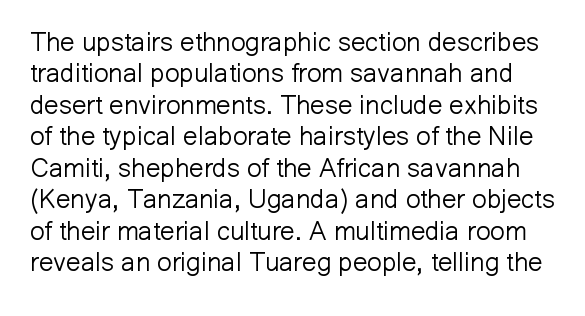
The image shows 26 px text type, upright; set line spacing 1.21x, normal letter spacing, not underlined.
